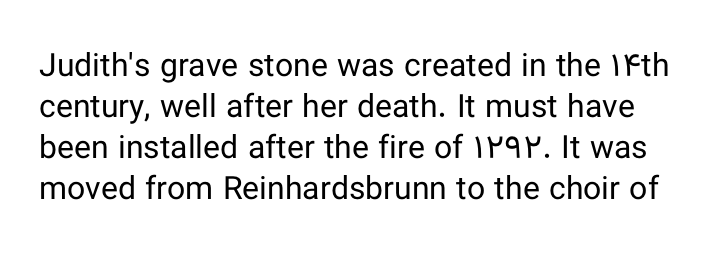
{"serif": "no", "italic": "no", "bold": "no", "weight": "regular", "width": "normal", "stroke_contrast": "low", "x_height": "medium", "monospaced": "no", "underline": "no", "line_spacing": "normal", "line_spacing_ratio": 1.28, "letter_spacing": "normal", "letter_spacing_em": 0.0, "glyph_px": 32}
